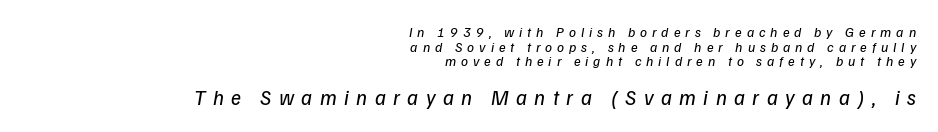
Rule under the text: the space is simply empty. The typesetter chose a ragged-left arrangement here. Weight: not bold — regular or lighter. Students, observe: this is what under-led, compact text looks like. The following chunk of copy outweighs the initial chunk in type size. Inter-character spacing is expanded well beyond the font's built-in metrics.
